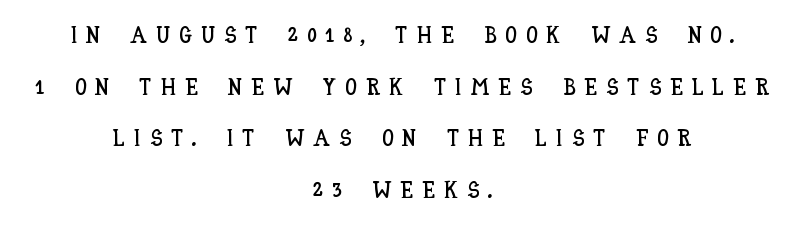
Q: Is the text italic (slanted)? A: No, it is upright.
Q: Is the text underlined? A: No.
Q: How is the paragraph aligned? A: Centered.
Q: Is the spacing between letters normal or unusually wide? A: Unusually wide.
Q: Is the spacing between lines tight, normal or loose? A: Loose.
